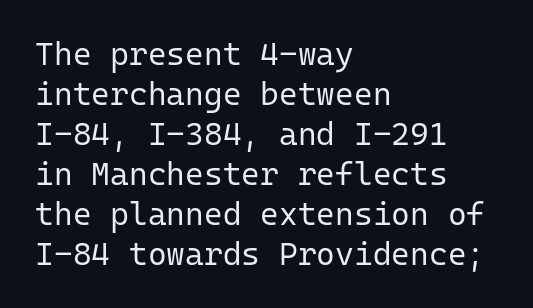
{"serif": "no", "italic": "no", "bold": "no", "weight": "regular", "width": "normal", "stroke_contrast": "low", "x_height": "medium", "monospaced": "yes", "underline": "no", "align": "left", "line_spacing": "normal", "line_spacing_ratio": 1.25, "letter_spacing": "normal", "letter_spacing_em": 0.0, "glyph_px": 32}
